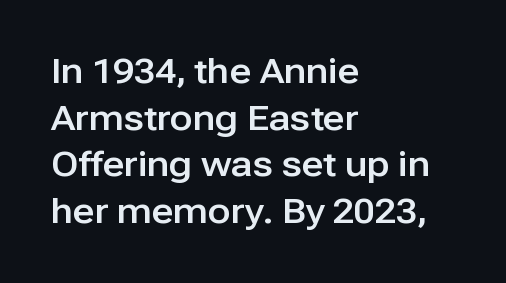
Q: Is the text italic (slanted)? A: No, it is upright.
Q: Is the typeface a serif or a sans-serif typeface? A: Sans-serif.
Q: Is the text underlined? A: No.
Q: How is the paragraph aligned? A: Left-aligned.
Q: Is the spacing between letters normal or unusually wide? A: Normal.
Q: Is the spacing between lines tight, normal or loose? A: Normal.
Q: Width (condensed, normal, or wide)? A: Normal.
Q: Stroke contrast? A: Low.
Q: x-height? A: Medium.
Q: Monospaced? A: No.
